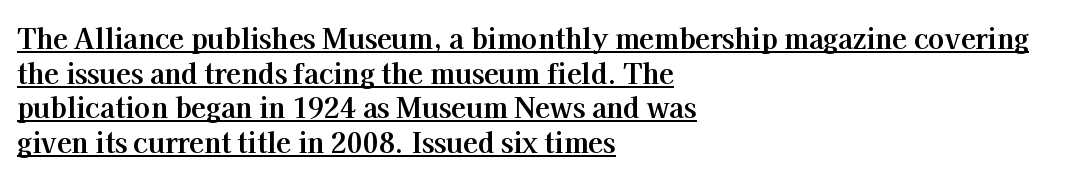
Q: Is the text bold? A: Yes.
Q: Is the text italic (slanted)? A: No, it is upright.
Q: Is the text underlined? A: Yes.
Q: How is the paragraph aligned? A: Left-aligned.
Q: Is the spacing between letters normal or unusually wide? A: Normal.
Q: Is the spacing between lines tight, normal or loose? A: Normal.
